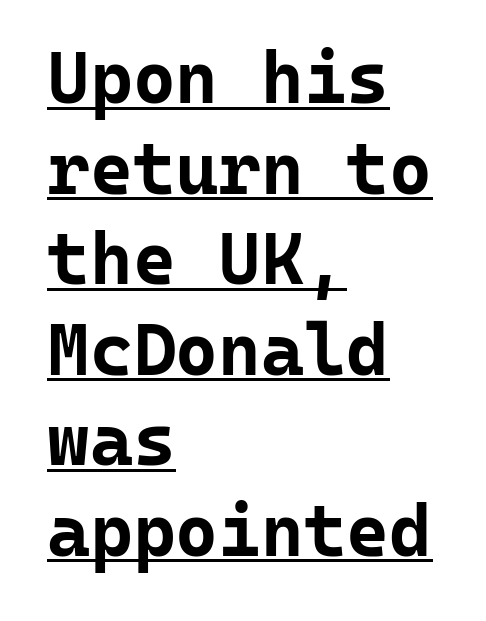
The image shows 73 px bold sans-serif type, upright, monospaced; set left-aligned, line spacing 1.24x, normal letter spacing, underlined; low stroke contrast and a medium x-height.
